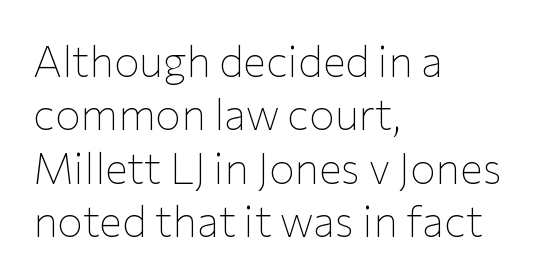
Regarding serifs, this sample does without them. Stroke thickness stays within the range of a standard reading face or lighter. Ascenders rise straight up at ninety degrees. Is this a fixed-width face? No — the glyphs have proportional, varying widths.
